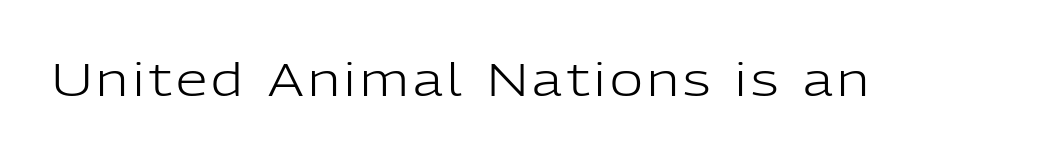
{"serif": "no", "italic": "no", "bold": "no", "weight": "light", "width": "normal", "stroke_contrast": "low", "x_height": "medium", "monospaced": "no", "underline": "no", "glyph_px": 45}
